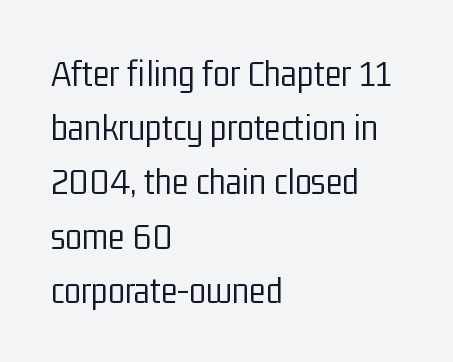
The image shows 39 px light, condensed sans-serif type, upright; set left-aligned, normal line spacing (1.39x), normal letter spacing, not underlined; low stroke contrast and a medium x-height.
